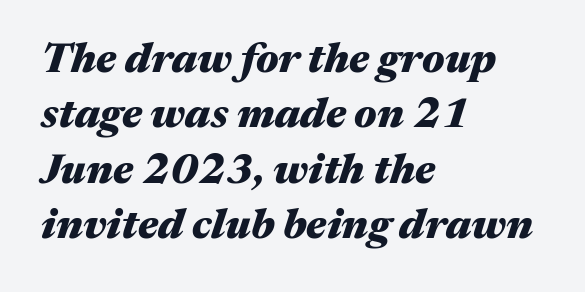
Q: Is the text bold? A: Yes.
Q: Is the text italic (slanted)? A: Yes, it leans right by about 17 degrees.
Q: Is the text underlined? A: No.
Q: How is the paragraph aligned? A: Left-aligned.
Q: Is the spacing between letters normal or unusually wide? A: Normal.
Q: Is the spacing between lines tight, normal or loose? A: Normal.
Q: Width (condensed, normal, or wide)? A: Wide.
Q: Stroke contrast? A: Medium.
Q: x-height? A: Medium.
Q: Monospaced? A: No.
